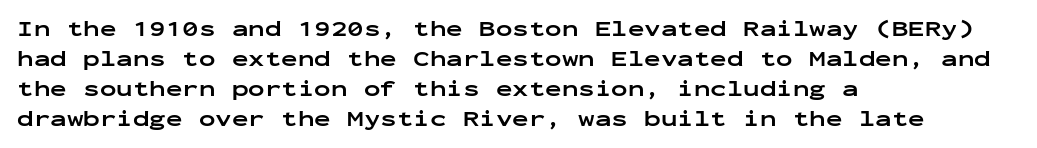
The image shows 22 px bold type, upright; set left-aligned, normal line spacing (1.36x), normal letter spacing, not underlined.
